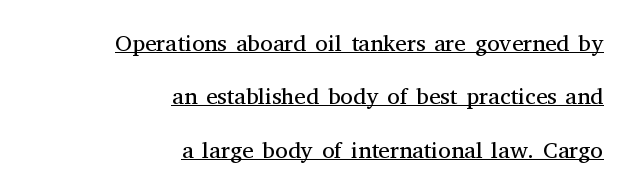
{"italic": "no", "bold": "no", "underline": "yes", "align": "right", "line_spacing": "loose", "line_spacing_ratio": 2.32, "letter_spacing": "normal", "letter_spacing_em": 0.0, "glyph_px": 23}
